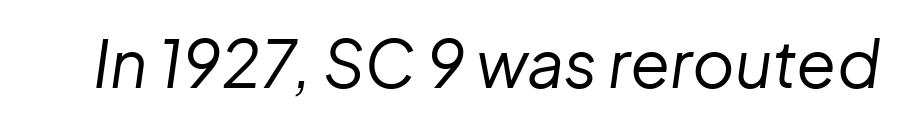
Q: Is the text bold? A: No.
Q: Is the text italic (slanted)? A: Yes, it leans right by about 8 degrees.
Q: Is the text underlined? A: No.
Q: Is the spacing between letters normal or unusually wide? A: Normal.
Q: Width (condensed, normal, or wide)? A: Normal.
Q: Stroke contrast? A: Low.
Q: x-height? A: Medium.
Q: Monospaced? A: No.
